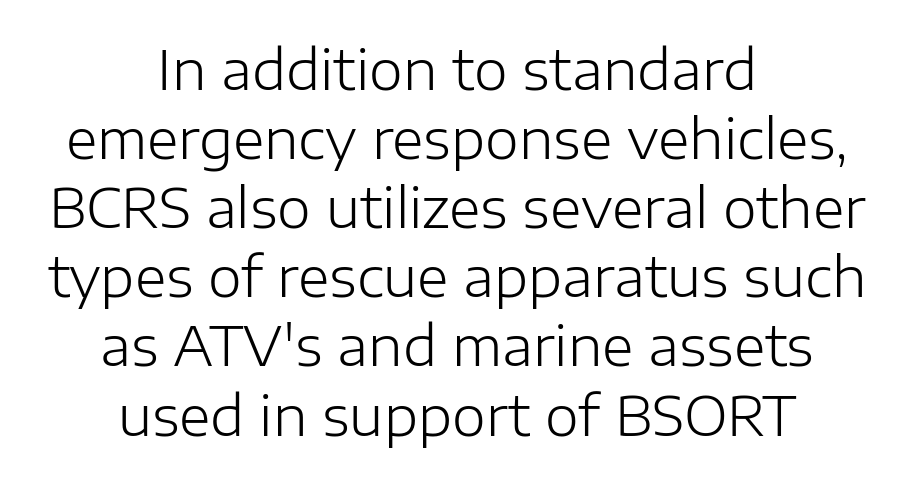
Whoever set this chose a conventional vertical rhythm. I'd call this a sans setting — the letters go barefoot. Caption: face not bold, strokes unweighted. A student would call this center alignment; a typographer would say set centered. Is this a fixed-width face? No — the glyphs have proportional, varying widths. Does extra space separate the letters? No, they use regular spacing.
